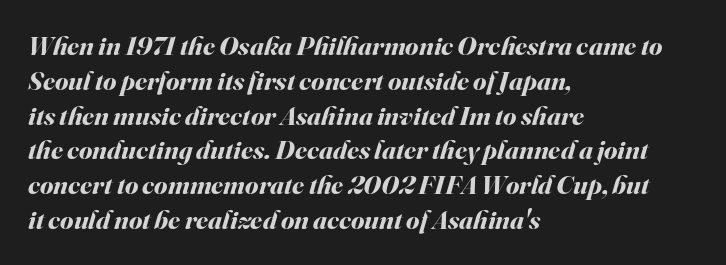
The image shows 27 px bold type, italic (leaning right); set left-aligned, normal line spacing (1.29x), normal letter spacing, not underlined.
